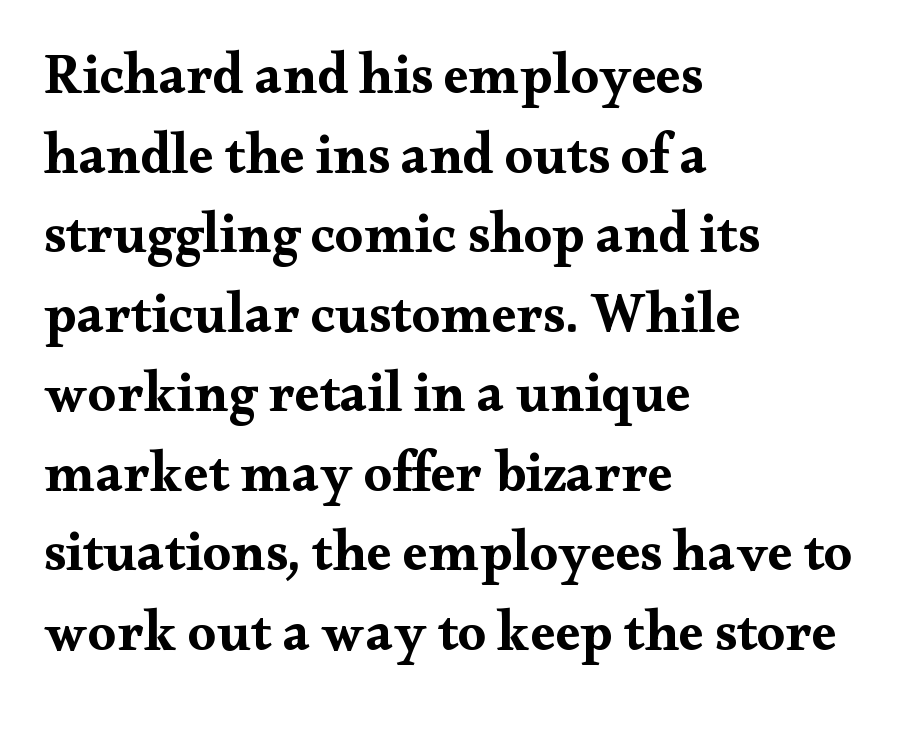
The image shows 56 px bold, wide serif type, upright; set left-aligned, normal line spacing (1.42x), normal letter spacing, not underlined; medium stroke contrast and a small x-height.
